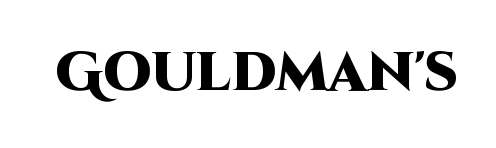
{"serif": "no", "italic": "no", "bold": "yes", "weight": "heavy", "width": "normal", "stroke_contrast": "high", "x_height": "large", "monospaced": "no", "underline": "no", "letter_spacing": "normal", "letter_spacing_em": 0.0, "glyph_px": 54}
